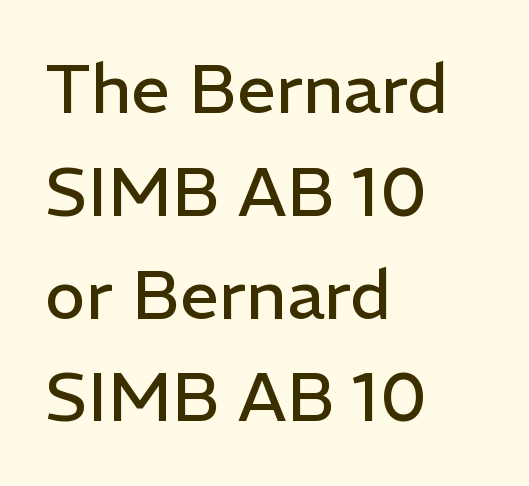
{"serif": "no", "italic": "no", "bold": "no", "weight": "regular", "width": "normal", "stroke_contrast": "low", "x_height": "medium", "monospaced": "no", "underline": "no", "align": "left", "line_spacing": "normal", "line_spacing_ratio": 1.49, "letter_spacing": "normal", "letter_spacing_em": 0.0, "glyph_px": 69}
